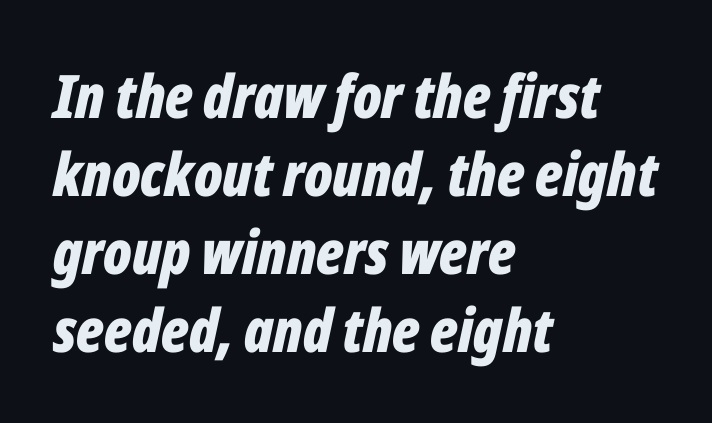
The image shows 60 px bold, condensed type, italic (leaning right); set left-aligned, normal line spacing (1.3x), normal letter spacing, not underlined; low stroke contrast and a medium x-height.
